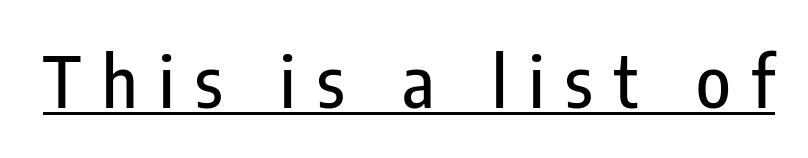
The image shows 71 px condensed sans-serif type, upright; set unusually wide letter spacing (+0.3 em), underlined; low stroke contrast and a medium x-height.
